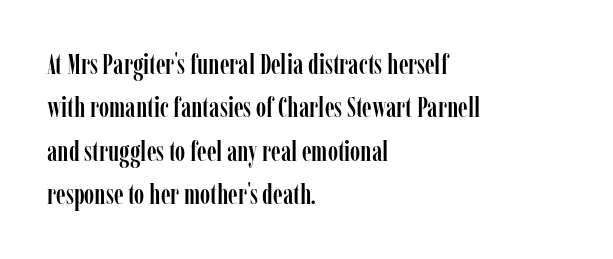
{"serif": "yes", "italic": "no", "width": "condensed", "stroke_contrast": "low", "x_height": "medium", "monospaced": "no", "underline": "no", "align": "left", "line_spacing": "normal", "line_spacing_ratio": 1.55, "letter_spacing": "normal", "letter_spacing_em": 0.0, "glyph_px": 28}
